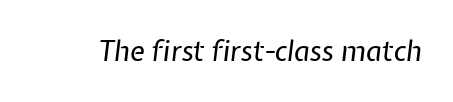
Q: Is the text bold? A: No.
Q: Is the text italic (slanted)? A: Yes, it leans right by about 7 degrees.
Q: Is the text underlined? A: No.
Q: Is the spacing between letters normal or unusually wide? A: Normal.
Q: Width (condensed, normal, or wide)? A: Normal.
Q: Stroke contrast? A: Low.
Q: x-height? A: Medium.
Q: Monospaced? A: No.
